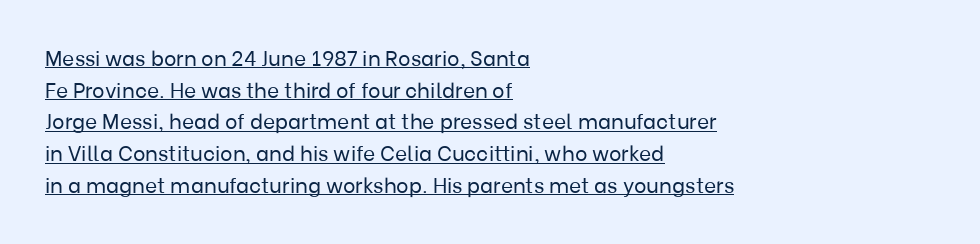
The image shows 21 px text type, upright; set left-aligned, normal line spacing (1.51x), normal letter spacing, underlined.
